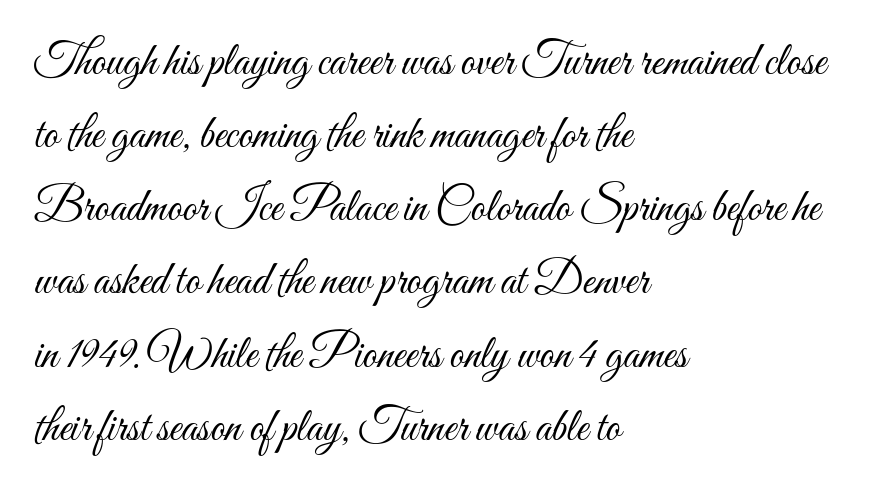
Q: Is the text bold? A: No.
Q: Is the text italic (slanted)? A: Yes.
Q: Is the text underlined? A: No.
Q: How is the paragraph aligned? A: Left-aligned.
Q: Is the spacing between letters normal or unusually wide? A: Normal.
Q: Is the spacing between lines tight, normal or loose? A: Normal.
Q: Width (condensed, normal, or wide)? A: Condensed.
Q: Stroke contrast? A: Medium.
Q: x-height? A: Small.
Q: Monospaced? A: No.
